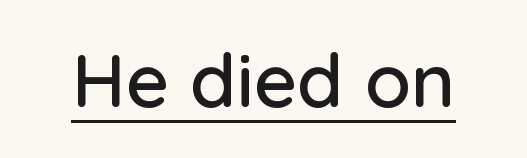
The image shows 75 px sans-serif type, upright; set normal letter spacing, underlined; low stroke contrast and a medium x-height.
